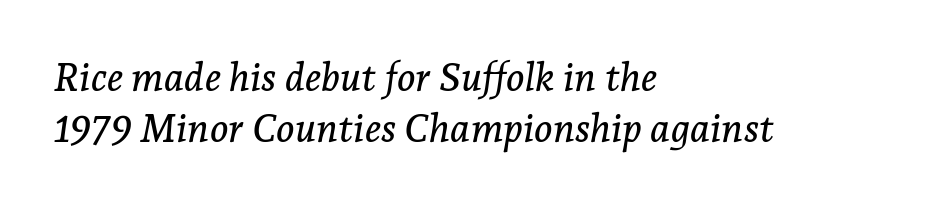
Q: Is the text italic (slanted)? A: Yes, it leans right by about 7 degrees.
Q: Is the typeface a serif or a sans-serif typeface? A: Serif.
Q: Is the text underlined? A: No.
Q: How is the paragraph aligned? A: Left-aligned.
Q: Is the spacing between letters normal or unusually wide? A: Normal.
Q: Is the spacing between lines tight, normal or loose? A: Normal.
Q: Width (condensed, normal, or wide)? A: Normal.
Q: Stroke contrast? A: Low.
Q: x-height? A: Medium.
Q: Monospaced? A: No.
